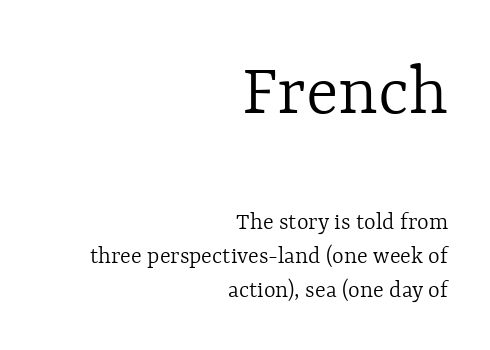
The image shows 76 px light type, upright; set right-aligned, normal line spacing (1.35x), normal letter spacing, not underlined; the first (top) block is 3.04x larger; a medium x-height.
